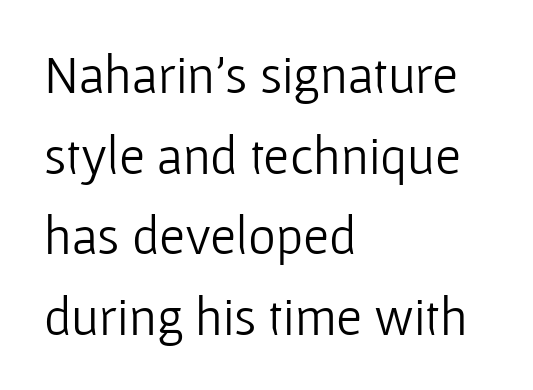
This is sans-serif lettering, the kind often seen on screens and signage. Each new line begins a customary step beneath the previous one. Is this a fixed-width face? No — the glyphs have proportional, varying widths. Each stroke keeps to a modest, everyday thickness or less. You can tell it's not italic because the verticals are truly vertical. Where is the straight margin? On the left.
